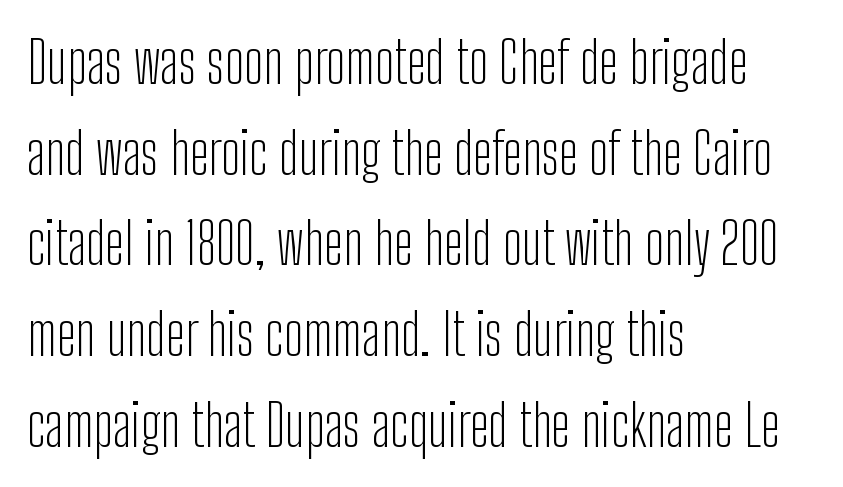
Default kerning and tracking; the words read as compact shapes. Where is the straight margin? On the left. This sample uses an upright cut, with every glyph sitting square on the baseline. The passage shown is typed in a proportional face where columns would drift.
